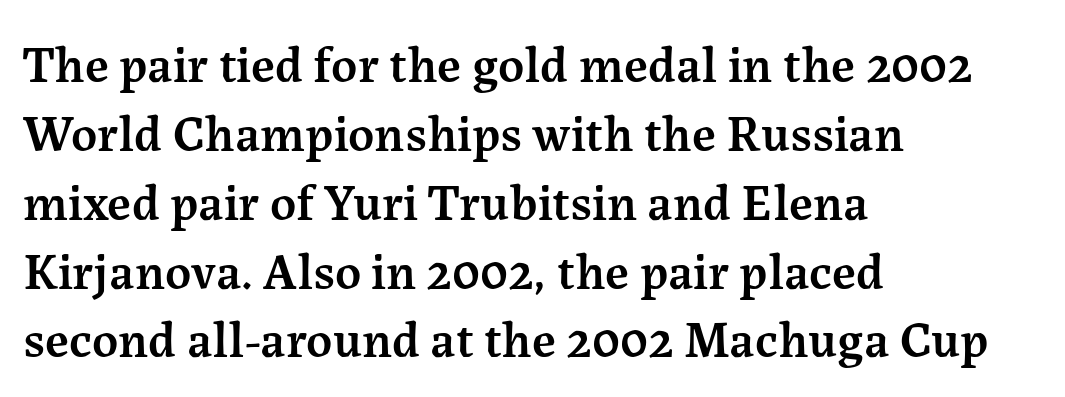
Q: Is the text bold? A: Semi-bold.
Q: Is the text italic (slanted)? A: No, it is upright.
Q: Is the typeface a serif or a sans-serif typeface? A: Serif.
Q: Is the text underlined? A: No.
Q: How is the paragraph aligned? A: Left-aligned.
Q: Is the spacing between letters normal or unusually wide? A: Normal.
Q: Is the spacing between lines tight, normal or loose? A: Normal.
Q: Width (condensed, normal, or wide)? A: Normal.
Q: Stroke contrast? A: Medium.
Q: x-height? A: Medium.
Q: Monospaced? A: No.
